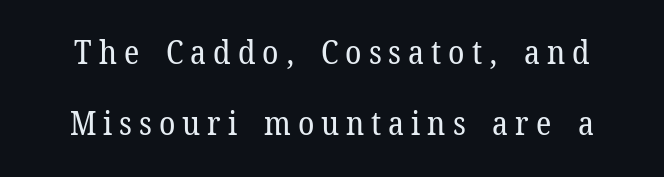
Q: Is the text bold? A: No.
Q: Is the text italic (slanted)? A: No, it is upright.
Q: Is the typeface a serif or a sans-serif typeface? A: Serif.
Q: Is the text underlined? A: No.
Q: Is the spacing between letters normal or unusually wide? A: Unusually wide.
Q: Is the spacing between lines tight, normal or loose? A: Loose.
Q: Width (condensed, normal, or wide)? A: Normal.
Q: Stroke contrast? A: Low.
Q: x-height? A: Medium.
Q: Monospaced? A: No.
